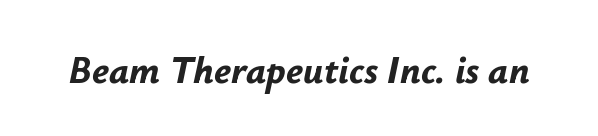
{"italic": "yes", "lean": "right", "slant_degrees": 12, "bold": "yes", "weight": "bold", "width": "normal", "stroke_contrast": "low", "x_height": "small", "monospaced": "no", "underline": "no", "letter_spacing": "normal", "letter_spacing_em": 0.0, "glyph_px": 38}
